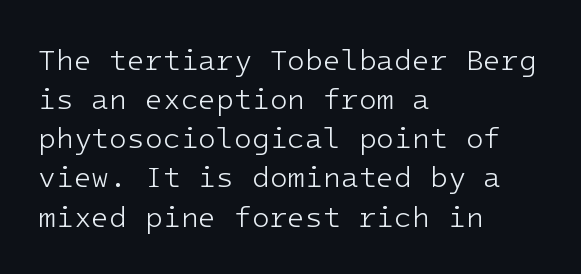
Notice how the passage keeps a crisp vertical edge on the left only. Style check: upright. The passage shown is typed in a monospace face where columns stay perfectly aligned. Characters follow at the spacing the type designer built in. Rows of type keep a routine distance in the vertical direction. Descenders are the only things crossing below the line.
